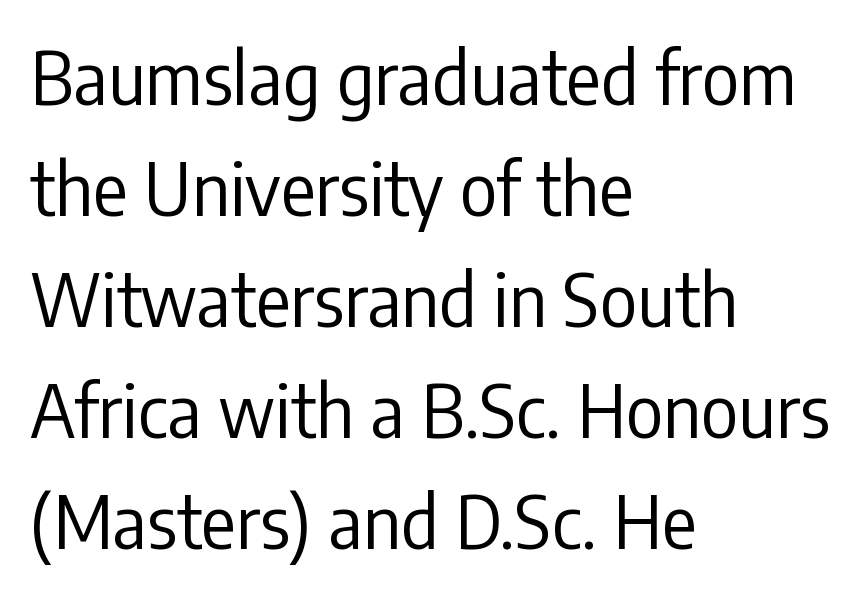
The image shows 72 px regular-weight, condensed sans-serif type, upright; set left-aligned, normal line spacing (1.54x), normal letter spacing, not underlined; low stroke contrast and a medium x-height.
